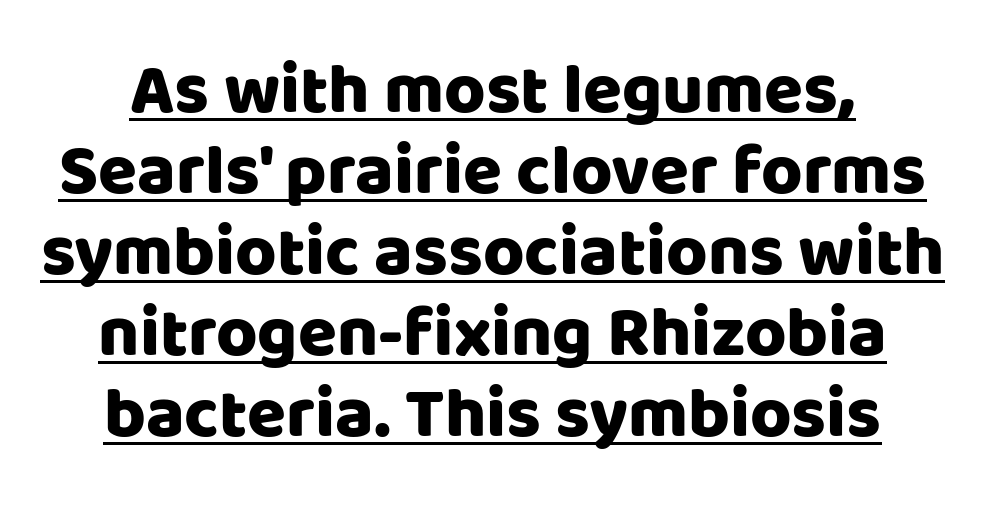
Leading: reduced. Are there feet on the stems? There aren't — it's a sans. Spacing verdict: proportional, widths tailored to each character. The passage shown is underscored from start to finish. Leftover space on each line is divided equally before and after the words.
